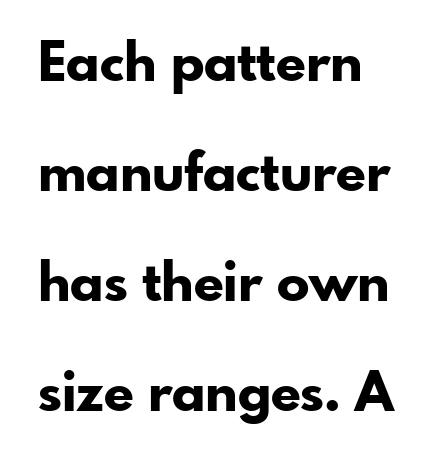
The image shows 54 px bold sans-serif type, upright; set left-aligned, loose line spacing (2.04x), normal letter spacing, not underlined; low stroke contrast and a small x-height.
